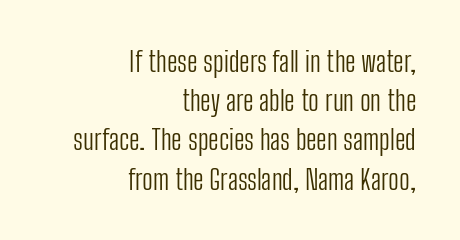
Q: Is the text bold? A: No.
Q: Is the text italic (slanted)? A: No, it is upright.
Q: Is the typeface a serif or a sans-serif typeface? A: Sans-serif.
Q: Is the text underlined? A: No.
Q: How is the paragraph aligned? A: Right-aligned.
Q: Is the spacing between letters normal or unusually wide? A: Normal.
Q: Is the spacing between lines tight, normal or loose? A: Normal.
Q: Width (condensed, normal, or wide)? A: Condensed.
Q: Stroke contrast? A: Low.
Q: x-height? A: Medium.
Q: Monospaced? A: No.
